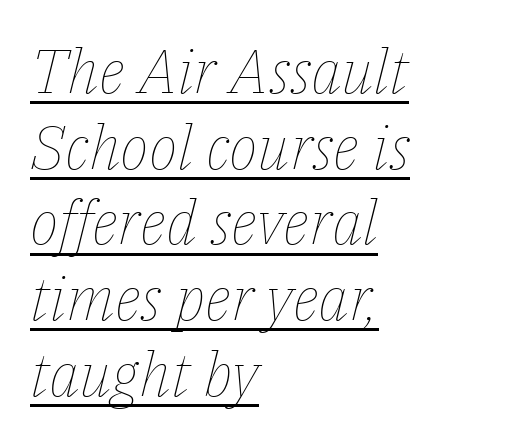
The image shows 61 px thin type, italic (leaning right); set left-aligned, line spacing 1.24x, normal letter spacing, underlined; low stroke contrast and a medium x-height.
